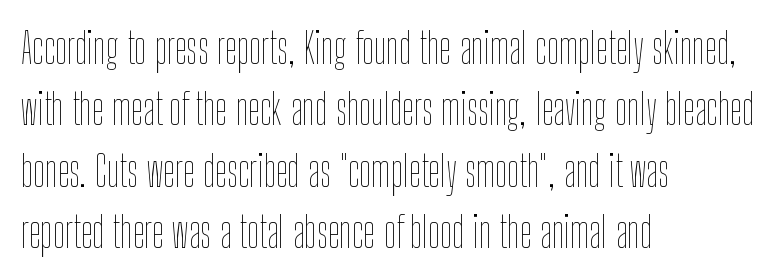
The image shows 43 px thin, condensed type, upright; set left-aligned, normal line spacing (1.43x), normal letter spacing, not underlined; low stroke contrast and a medium x-height.
